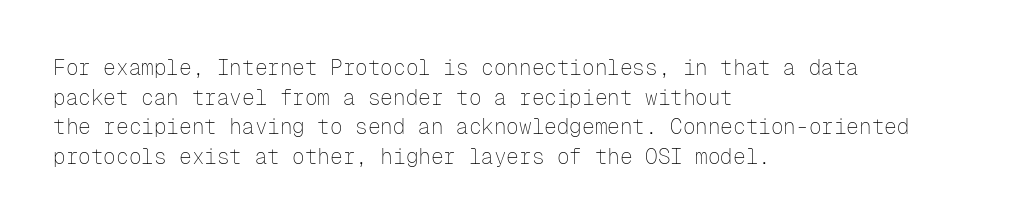
{"italic": "no", "bold": "no", "underline": "no", "align": "left", "line_spacing": "normal", "line_spacing_ratio": 1.41, "letter_spacing": "normal", "letter_spacing_em": 0.0, "glyph_px": 21}
